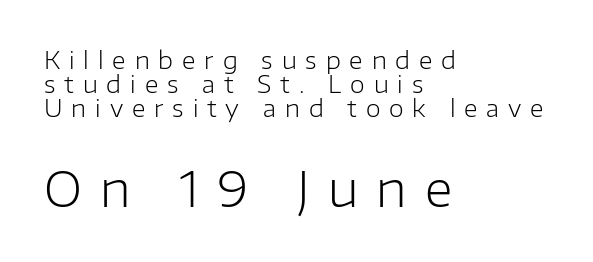
The image shows 49 px light sans-serif type, upright; set left-aligned, tight line spacing (1.01x), unusually wide letter spacing (+0.37 em), not underlined; the second (bottom) block is 2.04x larger; low stroke contrast and a medium x-height.
